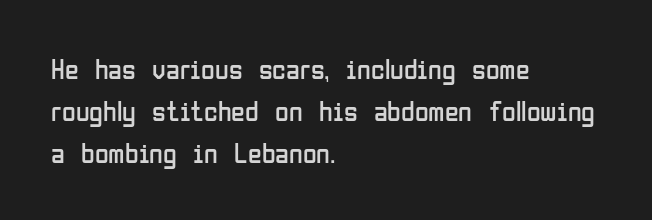
The image shows 28 px regular-weight, condensed sans-serif type, upright; set left-aligned, normal line spacing (1.5x), normal letter spacing, not underlined; low stroke contrast and a medium x-height.
